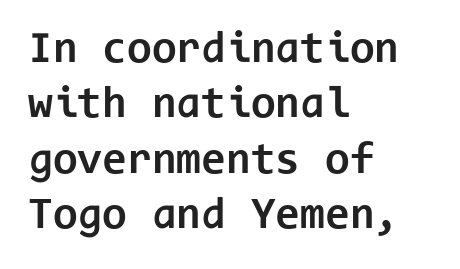
Each glyph is drawn with heavy, bold strokes. Monospaced: the letters line up in strict vertical columns. Notice how the stems are strictly vertical — no italics here. What kind of face is this? One without serifs — a sans. Type without underlining. Students, note that the glyphs here touch the page at normal intervals.
